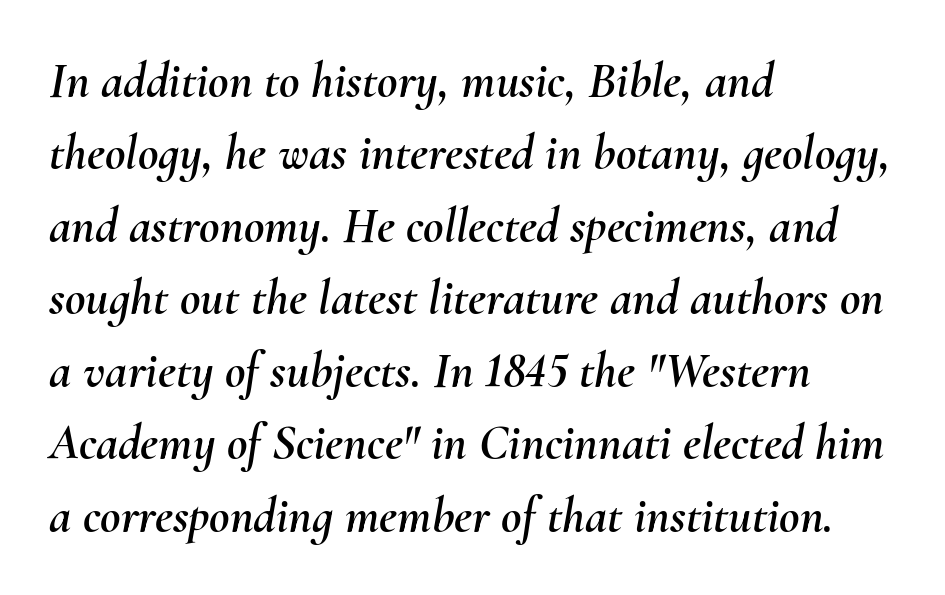
Q: Is the text italic (slanted)? A: Yes, it leans right by about 10 degrees.
Q: Is the text underlined? A: No.
Q: How is the paragraph aligned? A: Left-aligned.
Q: Is the spacing between letters normal or unusually wide? A: Normal.
Q: Is the spacing between lines tight, normal or loose? A: Normal.
Q: Width (condensed, normal, or wide)? A: Normal.
Q: Stroke contrast? A: Medium.
Q: x-height? A: Small.
Q: Monospaced? A: No.
